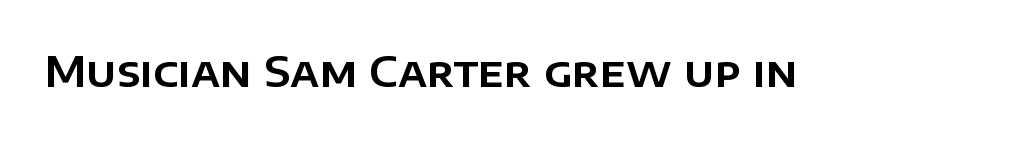
This sample uses plain, unmodified letter spacing. Proportional: the letters do not fall into vertical columns. The zone under the glyphs is completely vacant. The lettering stays uniformly vertical, giving the passage a roman look. Nothing sits at the stroke ends, so this counts as sans-serif.
